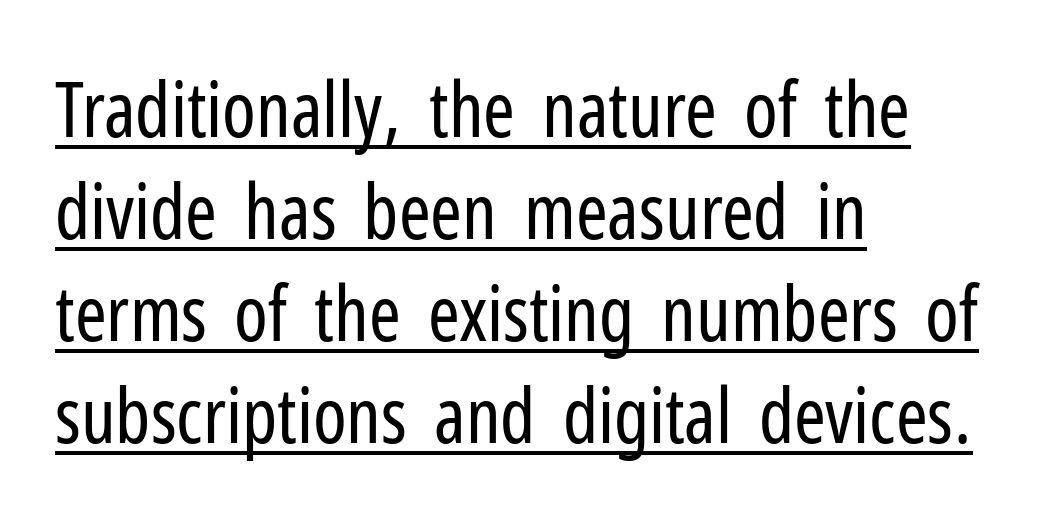
Q: Is the text bold? A: No.
Q: Is the text italic (slanted)? A: No, it is upright.
Q: Is the typeface a serif or a sans-serif typeface? A: Sans-serif.
Q: Is the text underlined? A: Yes.
Q: How is the paragraph aligned? A: Left-aligned.
Q: Is the spacing between letters normal or unusually wide? A: Normal.
Q: Is the spacing between lines tight, normal or loose? A: Normal.
Q: Width (condensed, normal, or wide)? A: Condensed.
Q: Stroke contrast? A: Low.
Q: x-height? A: Medium.
Q: Monospaced? A: No.
